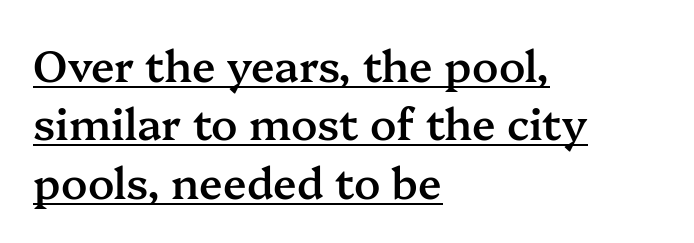
Q: Is the text bold? A: Semi-bold.
Q: Is the text italic (slanted)? A: No, it is upright.
Q: Is the typeface a serif or a sans-serif typeface? A: Serif.
Q: Is the text underlined? A: Yes.
Q: How is the paragraph aligned? A: Left-aligned.
Q: Is the spacing between letters normal or unusually wide? A: Normal.
Q: Is the spacing between lines tight, normal or loose? A: Normal.
Q: Width (condensed, normal, or wide)? A: Normal.
Q: Stroke contrast? A: Medium.
Q: x-height? A: Medium.
Q: Monospaced? A: No.
